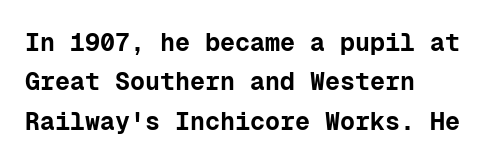
Q: Is the text bold? A: Yes.
Q: Is the text italic (slanted)? A: No, it is upright.
Q: Is the text underlined? A: No.
Q: How is the paragraph aligned? A: Left-aligned.
Q: Is the spacing between letters normal or unusually wide? A: Normal.
Q: Is the spacing between lines tight, normal or loose? A: Normal.
